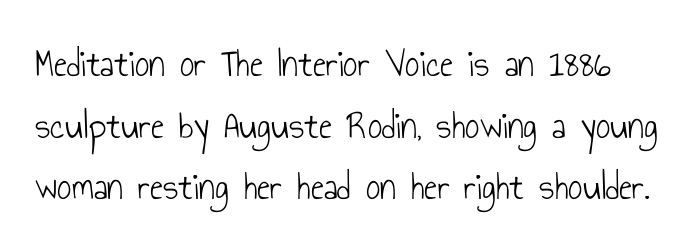
Q: Is the text bold? A: No.
Q: Is the text italic (slanted)? A: No, it is upright.
Q: Is the typeface a serif or a sans-serif typeface? A: Sans-serif.
Q: Is the text underlined? A: No.
Q: Is the spacing between letters normal or unusually wide? A: Normal.
Q: Is the spacing between lines tight, normal or loose? A: Normal.
Q: Width (condensed, normal, or wide)? A: Condensed.
Q: Stroke contrast? A: Low.
Q: x-height? A: Small.
Q: Monospaced? A: No.
